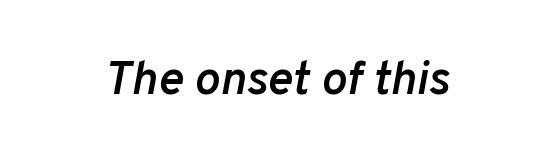
Q: Is the text bold? A: Semi-bold.
Q: Is the text italic (slanted)? A: Yes, it leans right by about 10 degrees.
Q: Is the text underlined? A: No.
Q: Is the spacing between letters normal or unusually wide? A: Normal.
Q: Width (condensed, normal, or wide)? A: Normal.
Q: Stroke contrast? A: Low.
Q: x-height? A: Medium.
Q: Monospaced? A: No.
